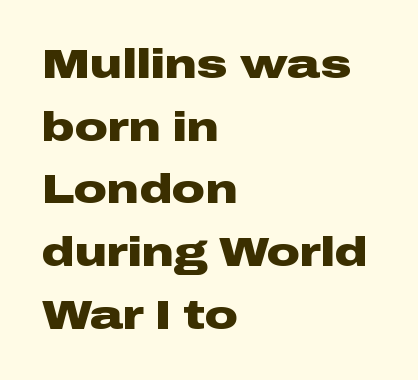
Q: Is the text bold? A: Yes.
Q: Is the text italic (slanted)? A: No, it is upright.
Q: Is the typeface a serif or a sans-serif typeface? A: Sans-serif.
Q: Is the text underlined? A: No.
Q: How is the paragraph aligned? A: Left-aligned.
Q: Is the spacing between letters normal or unusually wide? A: Normal.
Q: Is the spacing between lines tight, normal or loose? A: Normal.
Q: Width (condensed, normal, or wide)? A: Wide.
Q: Stroke contrast? A: Low.
Q: x-height? A: Medium.
Q: Monospaced? A: No.
